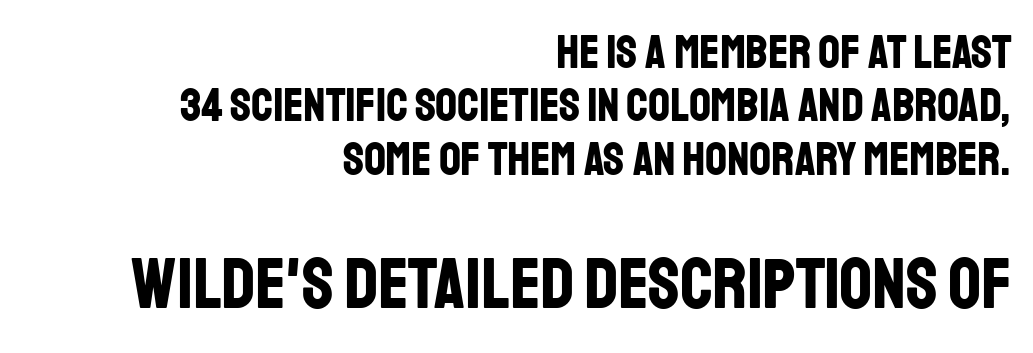
The image shows 72 px bold, condensed sans-serif type, upright; set right-aligned, tight line spacing (1.11x), normal letter spacing, not underlined; the second (bottom) block is 1.5x larger; low stroke contrast and a large x-height.
